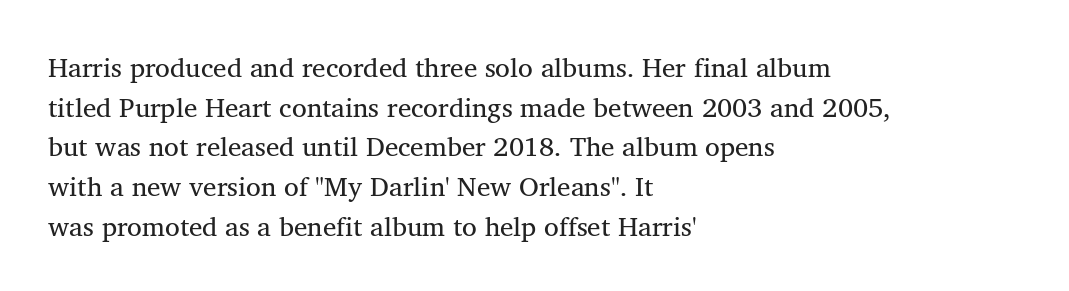
Q: Is the text bold? A: No.
Q: Is the text italic (slanted)? A: No, it is upright.
Q: Is the text underlined? A: No.
Q: How is the paragraph aligned? A: Left-aligned.
Q: Is the spacing between letters normal or unusually wide? A: Normal.
Q: Is the spacing between lines tight, normal or loose? A: Normal.
